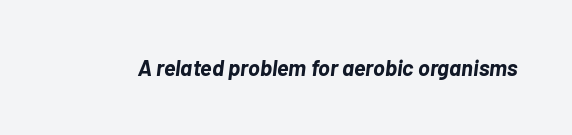
Observe the lean: these are italic letterforms. Does extra space separate the letters? No, they use regular spacing. These words are printed bold, with thick strokes throughout. A clean baseline with only descenders dipping below it.
